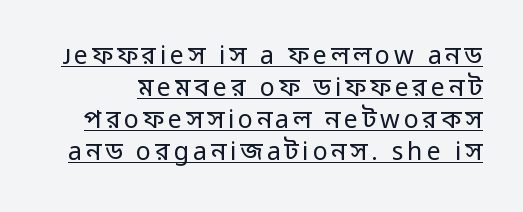
The block of text has a typical density, with ordinary space between rows. The letters stand upright; this is a roman face. No chunkiness to these letters — they're not bold. Does a line run under the words? Yes, clearly.
